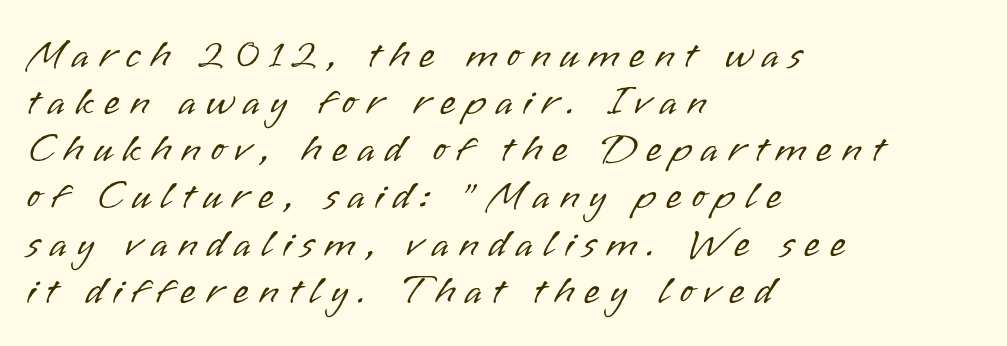
The image shows 41 px light sans-serif type; set left-aligned, tight line spacing (1.15x), unusually wide letter spacing (+0.24 em), not underlined; low stroke contrast and a small x-height.
